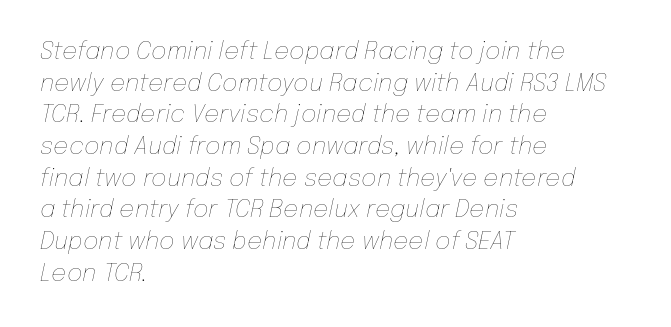
The image shows 24 px text type, italic (leaning right); set left-aligned, normal line spacing (1.32x), normal letter spacing, not underlined.
